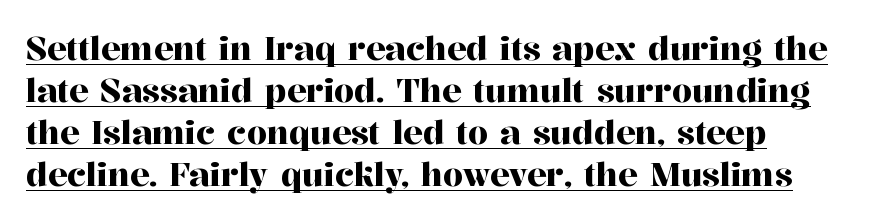
The image shows 32 px serif type, upright; set left-aligned, normal line spacing (1.31x), normal letter spacing, underlined; high stroke contrast and a medium x-height.
